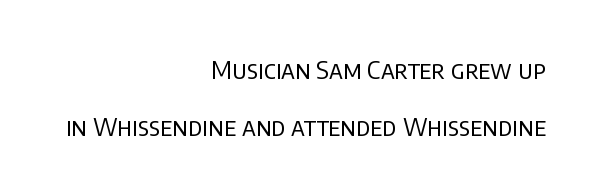
The strip under each line holds only bare page. Ink coverage per letter is moderate at most. Here the glyphs are tracked normally, forming tight word shapes. How would I describe the line gaps? Wide and relaxed. Unlike italic type, these characters show no tilt at all.
